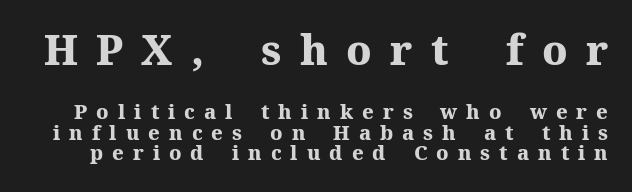
{"serif": "yes", "italic": "no", "bold": "yes", "weight": "heavy", "width": "normal", "stroke_contrast": "medium", "x_height": "medium", "monospaced": "no", "underline": "no", "line_spacing": "tight", "line_spacing_ratio": 1.03, "letter_spacing": "wide", "letter_spacing_em": 0.45, "larger_block": "first", "size_ratio": 2.05, "glyph_px": 41}
